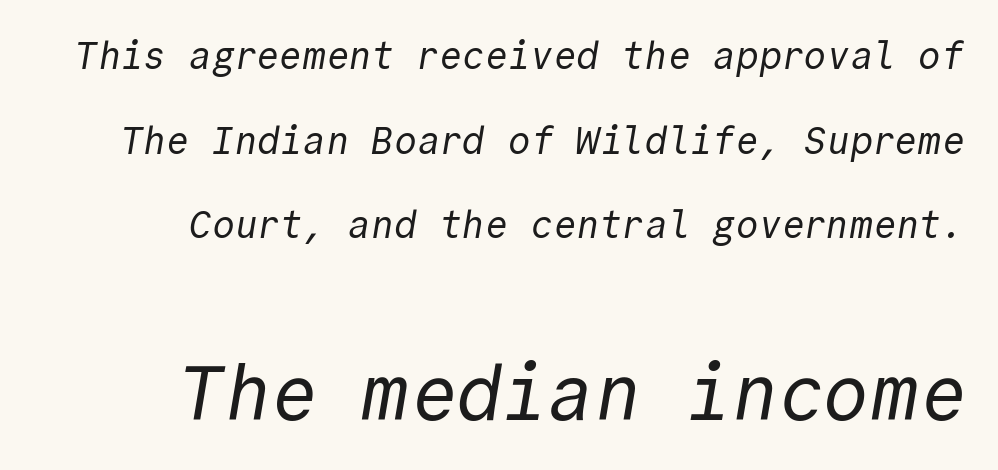
{"serif": "no", "bold": "no", "weight": "regular", "width": "normal", "x_height": "medium", "monospaced": "yes", "underline": "no", "align": "right", "line_spacing": "loose", "line_spacing_ratio": 2.23, "letter_spacing": "normal", "letter_spacing_em": 0.0, "larger_block": "second", "size_ratio": 2.03, "glyph_px": 77}
